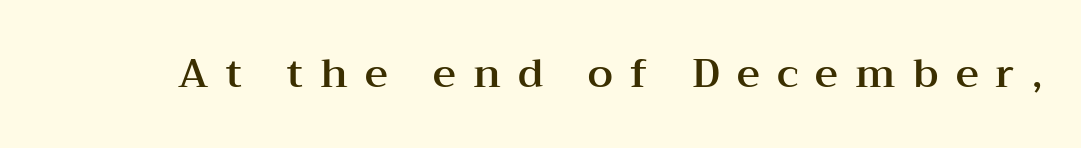
The image shows 40 px wide serif type, upright; set unusually wide letter spacing (+0.43 em), not underlined; medium stroke contrast and a medium x-height.
